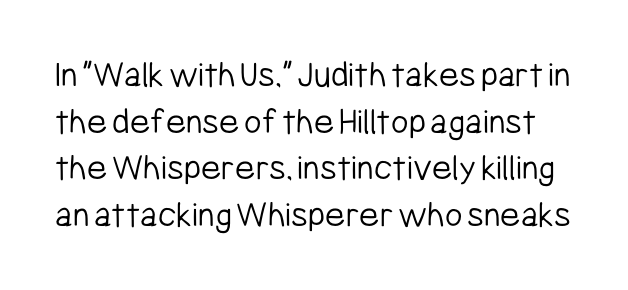
Q: Is the text bold? A: No.
Q: Is the text italic (slanted)? A: No, it is upright.
Q: Is the typeface a serif or a sans-serif typeface? A: Sans-serif.
Q: Is the text underlined? A: No.
Q: Is the spacing between letters normal or unusually wide? A: Normal.
Q: Width (condensed, normal, or wide)? A: Condensed.
Q: Stroke contrast? A: Low.
Q: x-height? A: Medium.
Q: Monospaced? A: No.
